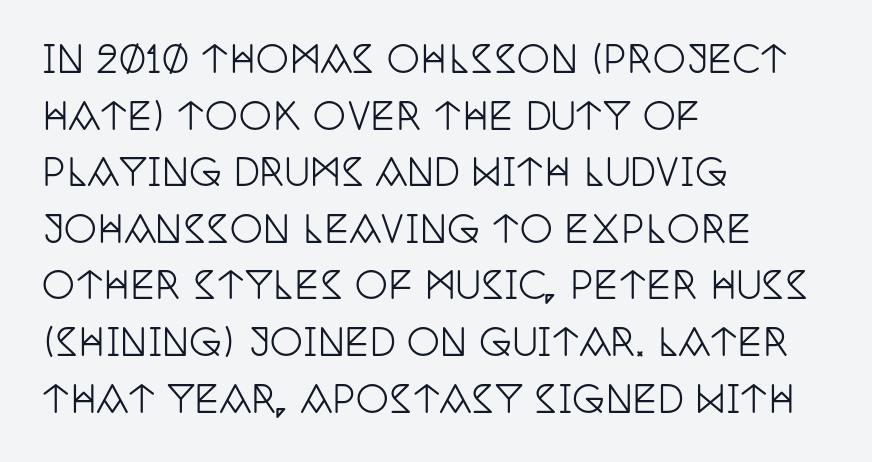
The image shows 37 px condensed serif type, upright; set left-aligned, normal line spacing (1.53x), normal letter spacing, not underlined; low stroke contrast and a large x-height.
